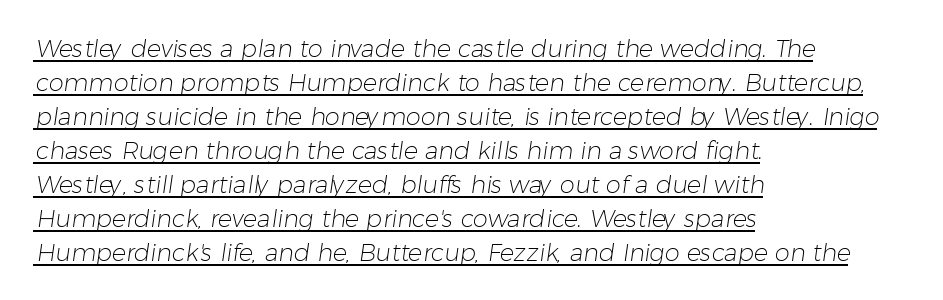
Honestly, the underline is the first thing you notice here. Weight class: somewhere from thin through regular. Reading down the column, the eye jumps a familiar distance to each next line. The line texture is even and compact thanks to regular tracking. Does the copy run flush right? No — it runs flush left.
